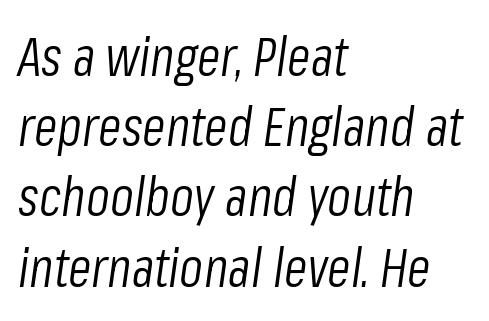
Q: Is the text bold? A: No.
Q: Is the text italic (slanted)? A: Yes, it leans right by about 8 degrees.
Q: Is the text underlined? A: No.
Q: How is the paragraph aligned? A: Left-aligned.
Q: Is the spacing between letters normal or unusually wide? A: Normal.
Q: Is the spacing between lines tight, normal or loose? A: Normal.
Q: Width (condensed, normal, or wide)? A: Condensed.
Q: Stroke contrast? A: Low.
Q: x-height? A: Medium.
Q: Monospaced? A: No.
